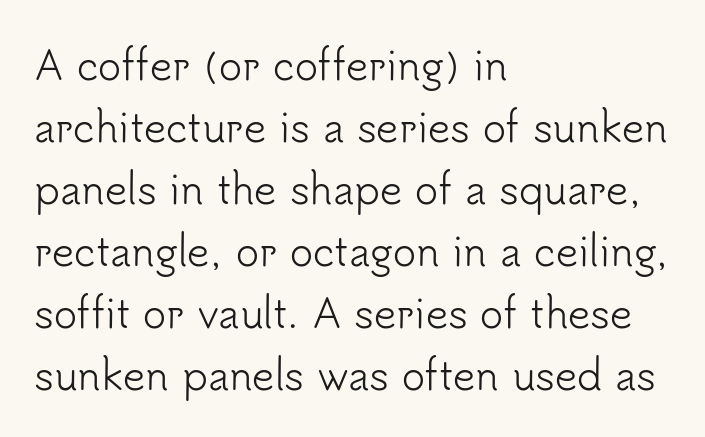
Q: Is the text bold? A: No.
Q: Is the text italic (slanted)? A: No, it is upright.
Q: Is the typeface a serif or a sans-serif typeface? A: Sans-serif.
Q: Is the text underlined? A: No.
Q: How is the paragraph aligned? A: Left-aligned.
Q: Is the spacing between letters normal or unusually wide? A: Normal.
Q: Is the spacing between lines tight, normal or loose? A: Normal.
Q: Width (condensed, normal, or wide)? A: Normal.
Q: Stroke contrast? A: Low.
Q: x-height? A: Small.
Q: Monospaced? A: No.
